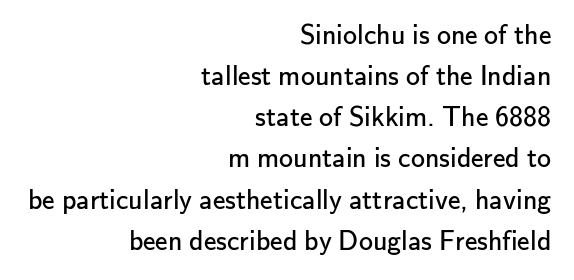
The image shows 28 px regular-weight sans-serif type, upright; set right-aligned, normal line spacing (1.47x), normal letter spacing, not underlined; low stroke contrast and a small x-height.
